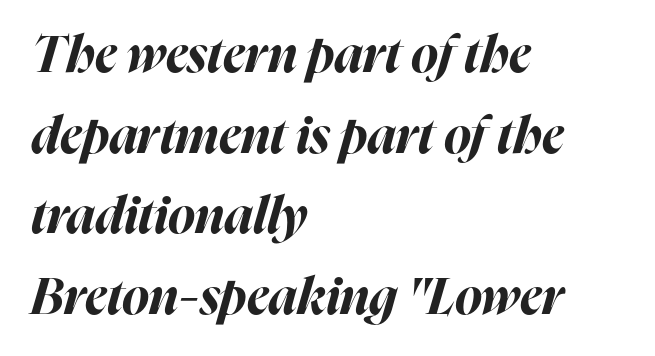
{"italic": "yes", "lean": "right", "slant_degrees": 16, "bold": "yes", "weight": "bold", "width": "normal", "stroke_contrast": "high", "x_height": "medium", "monospaced": "no", "underline": "no", "align": "left", "line_spacing": "normal", "line_spacing_ratio": 1.58, "letter_spacing": "normal", "letter_spacing_em": 0.0, "glyph_px": 51}
